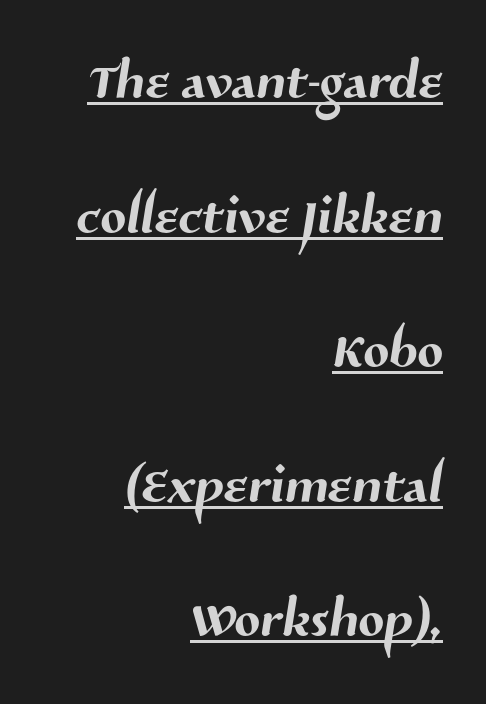
{"serif": "no", "width": "normal", "stroke_contrast": "medium", "x_height": "medium", "monospaced": "no", "underline": "yes", "align": "right", "line_spacing_ratio": 1.77, "letter_spacing": "normal", "letter_spacing_em": 0.0, "glyph_px": 76}
